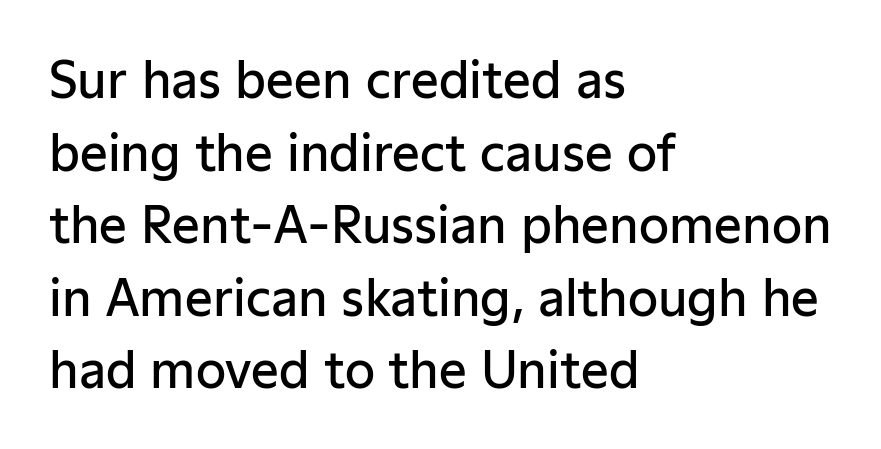
{"serif": "no", "italic": "no", "bold": "semi", "weight": "semibold", "width": "normal", "stroke_contrast": "low", "x_height": "medium", "monospaced": "no", "underline": "no", "align": "left", "line_spacing": "normal", "line_spacing_ratio": 1.48, "letter_spacing": "normal", "letter_spacing_em": 0.0, "glyph_px": 49}
